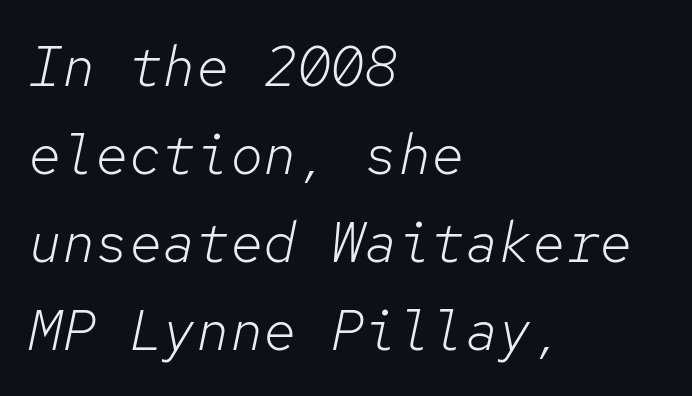
The image shows 56 px light type, italic (leaning right), monospaced; set left-aligned, normal line spacing (1.57x), normal letter spacing, not underlined; low stroke contrast and a medium x-height.
